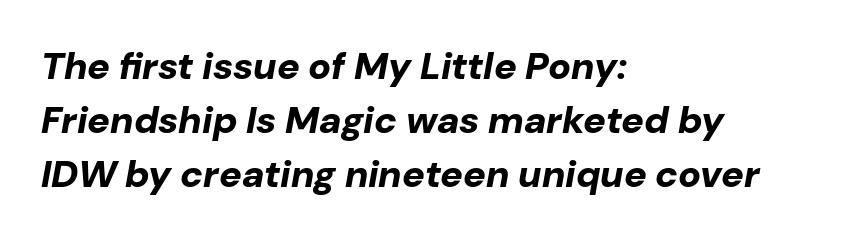
Heavy, bold letterforms. Leading: standard. The zone under the glyphs is completely vacant. Tracking value appears to be zero — textbook default spacing. The lines in this sample share a left origin and differ only in where they stop. These lines are rendered in a variable-pitch font.
